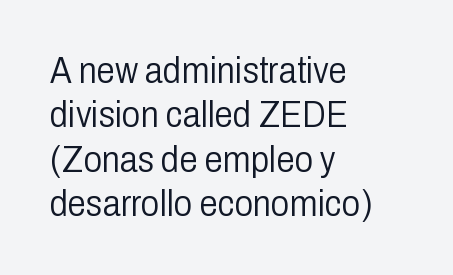
The image shows 37 px light, condensed sans-serif type, upright; set left-aligned, line spacing 1.2x, normal letter spacing, not underlined; low stroke contrast and a medium x-height.
